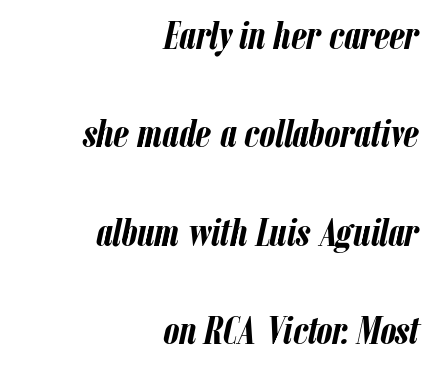
How are the letters spaced? Ordinarily, with no added tracking. Line ends are locked; line starts wander. How heavy is the stroke? Heavy — this is a bold. Line spacing here is loose.
